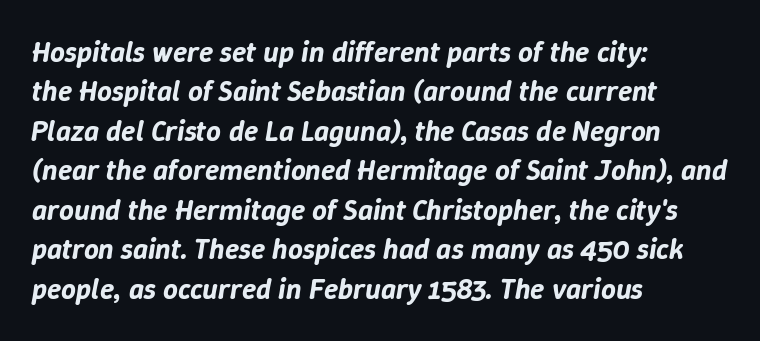
Q: Is the text italic (slanted)? A: Yes, it leans right by about 9 degrees.
Q: Is the text underlined? A: No.
Q: How is the paragraph aligned? A: Left-aligned.
Q: Is the spacing between letters normal or unusually wide? A: Normal.
Q: Is the spacing between lines tight, normal or loose? A: Normal.
Q: Width (condensed, normal, or wide)? A: Normal.
Q: Stroke contrast? A: Low.
Q: x-height? A: Medium.
Q: Monospaced? A: No.
